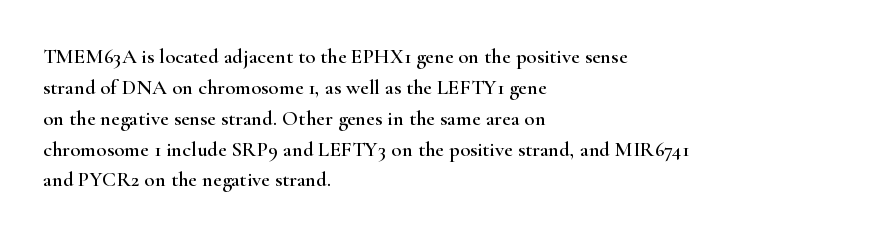
Q: Is the text italic (slanted)? A: No, it is upright.
Q: Is the text underlined? A: No.
Q: How is the paragraph aligned? A: Left-aligned.
Q: Is the spacing between letters normal or unusually wide? A: Normal.
Q: Is the spacing between lines tight, normal or loose? A: Normal.
